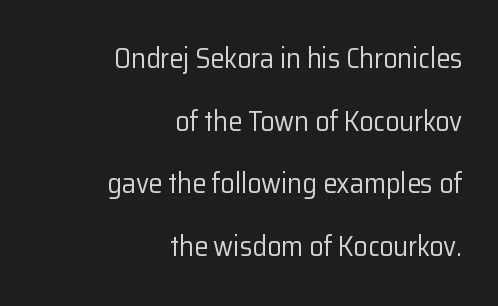
If you drew a ruler down the right edge, every line would touch it. Nothing heavy about these letters — not bold at all. The area under the type is left untouched. Think of a printed novel: that variable character pitch is what you see here. Honestly, the rows look like they've been pulled way apart.
